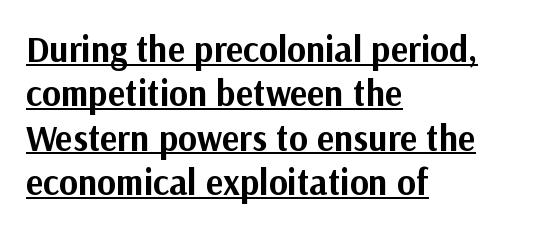
{"serif": "no", "italic": "no", "bold": "yes", "weight": "bold", "width": "normal", "stroke_contrast": "medium", "x_height": "medium", "monospaced": "no", "underline": "yes", "align": "left", "line_spacing_ratio": 1.23, "letter_spacing": "normal", "letter_spacing_em": 0.0, "glyph_px": 36}
